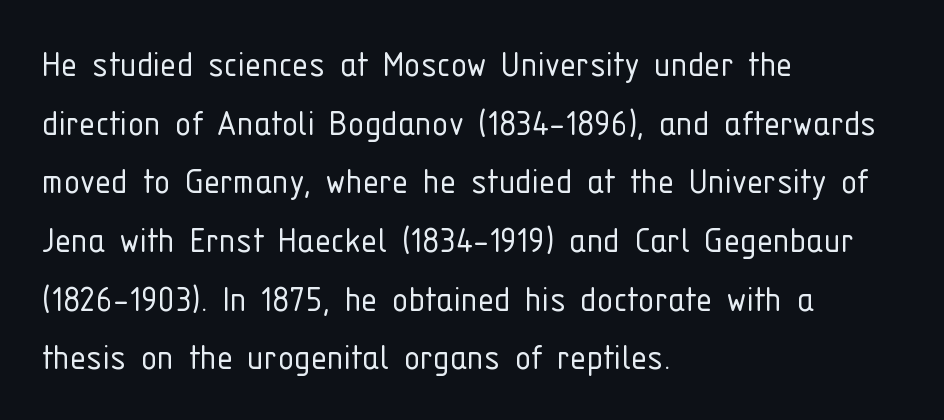
Q: Is the text bold? A: No.
Q: Is the text italic (slanted)? A: No, it is upright.
Q: Is the typeface a serif or a sans-serif typeface? A: Sans-serif.
Q: Is the text underlined? A: No.
Q: How is the paragraph aligned? A: Left-aligned.
Q: Is the spacing between letters normal or unusually wide? A: Normal.
Q: Is the spacing between lines tight, normal or loose? A: Normal.
Q: Width (condensed, normal, or wide)? A: Condensed.
Q: Stroke contrast? A: Low.
Q: x-height? A: Medium.
Q: Monospaced? A: No.
